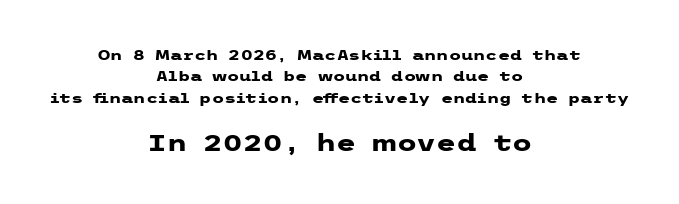
{"italic": "no", "bold": "yes", "underline": "no", "align": "center", "line_spacing": "normal", "line_spacing_ratio": 1.52, "letter_spacing": "normal", "letter_spacing_em": 0.0, "larger_block": "second", "size_ratio": 1.64, "glyph_px": 23}
